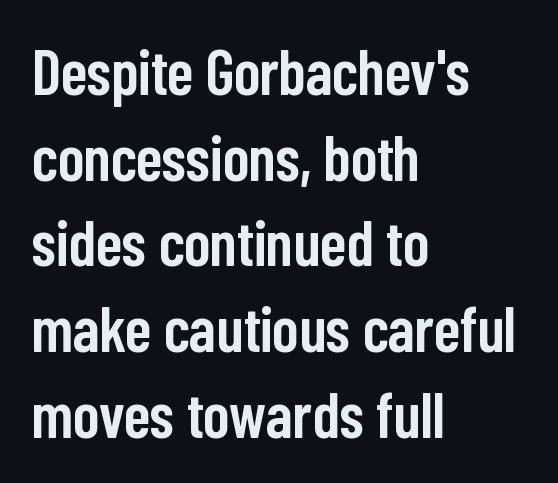
Honestly, there is no underline to notice here at all. Serif or sans? Sans — the stroke terminals are bare. The axis of the letterforms is exactly vertical. The strokes are fattened partway — semibold, not bold. Summary of vertical rhythm: regular, with standard interline spacing. These lines stack with their left ends in a neat column.
